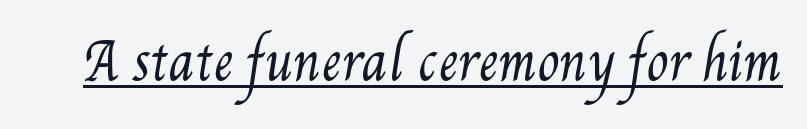
The image shows 50 px regular-weight, condensed type; set normal letter spacing, underlined; medium stroke contrast and a small x-height.
